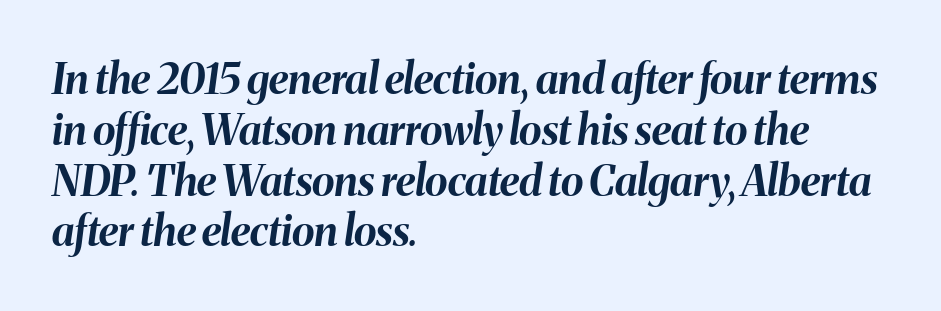
It's the slanting kind of type. Lines of text with bare space underneath. Teacher's note: observe the even left margin — that is flush-left alignment. Short note: letters normally spaced. Typesetter's note: full bold, strokes at maximum text heaviness. Looks like regular typesetting: each glyph gets only the width it needs.
